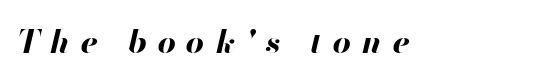
Descenders hang freely into open space. The rendering applies a slant to the glyphs. These lines have a slow, spaced-out rhythm from letter to letter. Note the varied advance widths — an 'i' is clearly narrower than an 'm'. The passage shown is emphatically bold.
